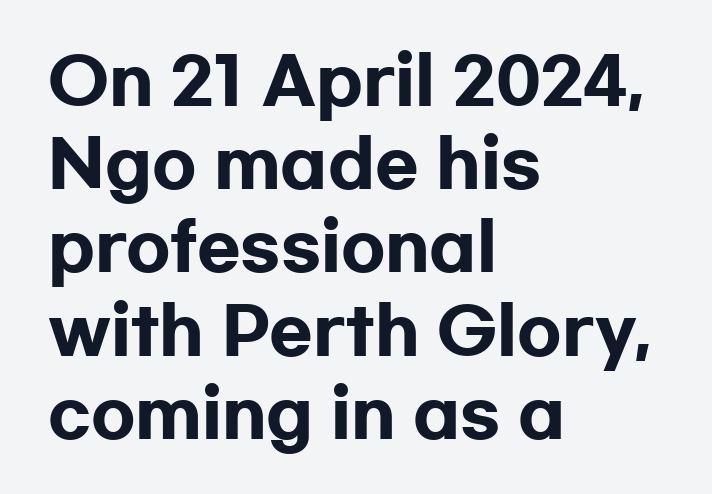
{"serif": "no", "italic": "no", "bold": "yes", "weight": "heavy", "width": "wide", "stroke_contrast": "low", "x_height": "medium", "monospaced": "no", "underline": "no", "align": "left", "line_spacing": "normal", "line_spacing_ratio": 1.3, "letter_spacing": "normal", "letter_spacing_em": 0.0, "glyph_px": 64}
